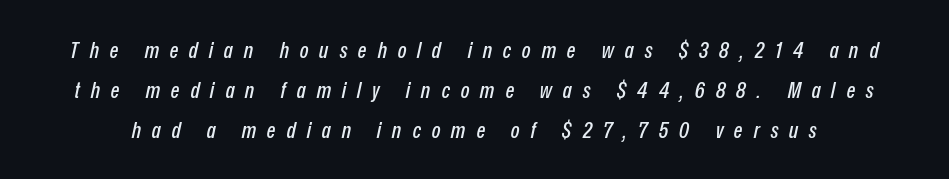
{"italic": "yes", "lean": "right", "slant_degrees": 12, "underline": "no", "line_spacing_ratio": 1.73, "letter_spacing": "wide", "letter_spacing_em": 0.47, "glyph_px": 23}
